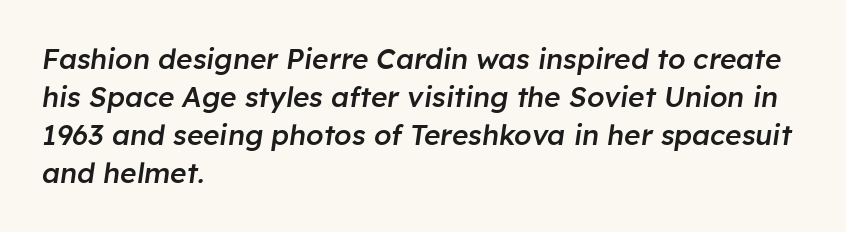
The leading is moderate, giving the passage an even texture. In terms of posture, this sample is oblique. The type is set solid horizontally, with unmodified tracking. These lines carry some extra weight — a demibold, not a full bold.
